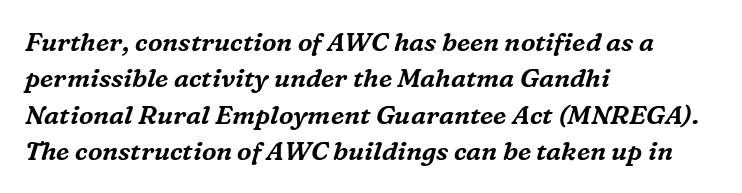
The image shows 26 px text type, italic (leaning right); set left-aligned, normal line spacing (1.4x), normal letter spacing, not underlined.
